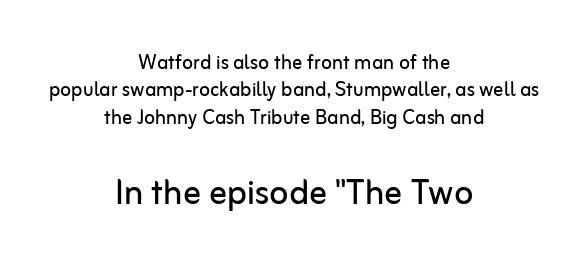
Heft: none added — not bold. Each letter's strokes conclude bluntly, with no projecting serifs. If you measured baseline to baseline, you'd find a short distance. Rendered with straight, roman letterforms. A typesetter would call this zero additional tracking. The block sitting lower on the canvas is the one with enlarged characters.
